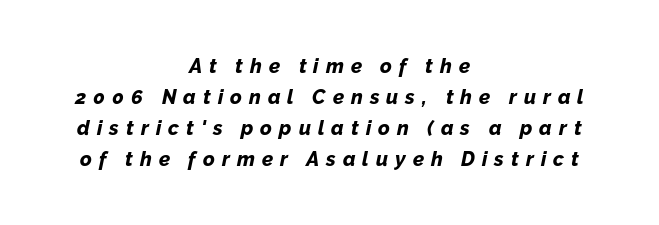
The image shows 20 px bold type, italic (leaning right); set centered, normal line spacing (1.55x), unusually wide letter spacing (+0.35 em), not underlined.
